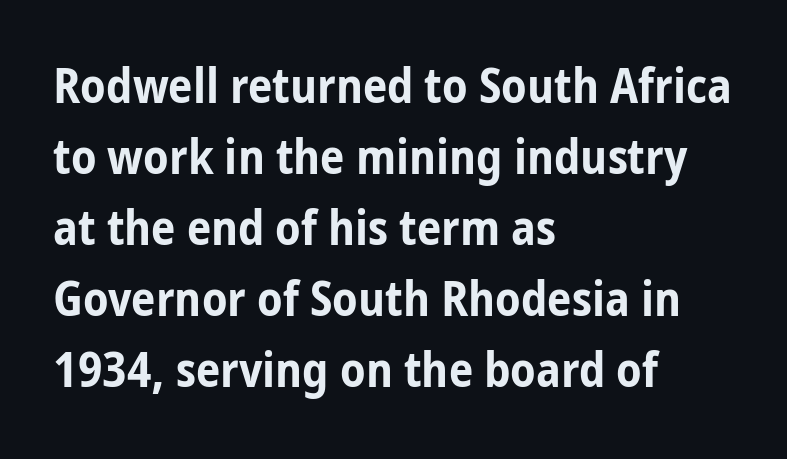
The image shows 49 px bold, condensed sans-serif type, upright; set left-aligned, normal line spacing (1.45x), normal letter spacing, not underlined; low stroke contrast and a medium x-height.
